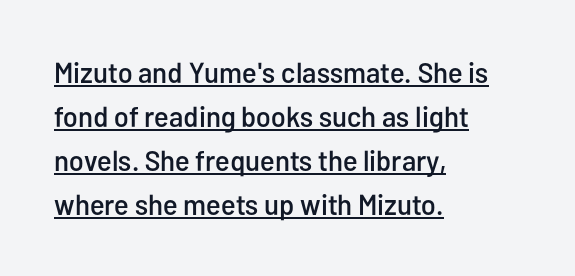
{"serif": "no", "italic": "no", "width": "condensed", "stroke_contrast": "low", "x_height": "medium", "monospaced": "no", "underline": "yes", "align": "left", "line_spacing": "normal", "line_spacing_ratio": 1.52, "letter_spacing": "normal", "letter_spacing_em": 0.0, "glyph_px": 29}
